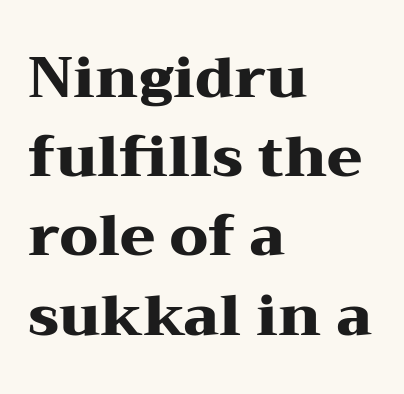
{"serif": "yes", "italic": "no", "bold": "yes", "weight": "heavy", "width": "wide", "stroke_contrast": "medium", "x_height": "medium", "monospaced": "no", "underline": "no", "align": "left", "line_spacing": "normal", "line_spacing_ratio": 1.39, "letter_spacing": "normal", "letter_spacing_em": 0.0, "glyph_px": 57}
